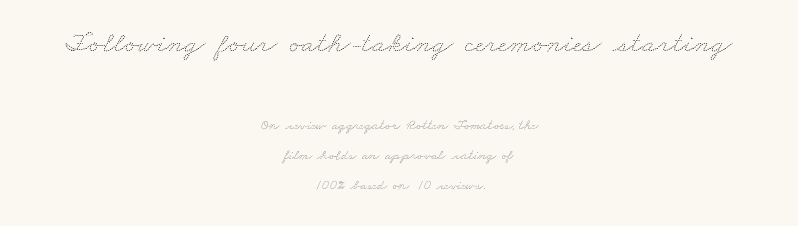
Compared with typical paragraphs, the rows here are farther apart. Do the characters align in a grid? No, the font is proportional. The gap between lines stays unmarked. Characters follow at the spacing the type designer built in.
